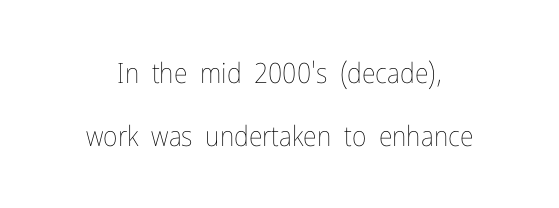
{"italic": "no", "bold": "no", "weight": "thin", "width": "condensed", "stroke_contrast": "low", "x_height": "medium", "monospaced": "no", "underline": "no", "line_spacing": "loose", "line_spacing_ratio": 2.24, "letter_spacing": "normal", "letter_spacing_em": 0.0, "glyph_px": 28}
